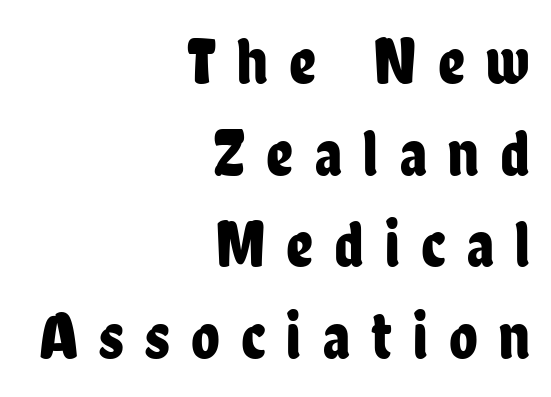
The image shows 66 px condensed sans-serif type, upright; set right-aligned, normal line spacing (1.39x), unusually wide letter spacing (+0.32 em), not underlined; low stroke contrast and a medium x-height.
